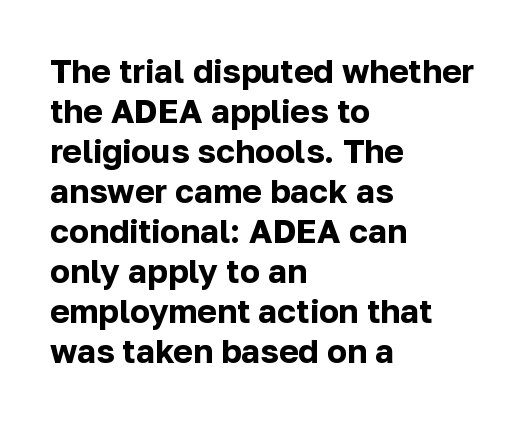
The image shows 33 px bold sans-serif type, upright; set left-aligned, line spacing 1.21x, normal letter spacing, not underlined; low stroke contrast and a medium x-height.
